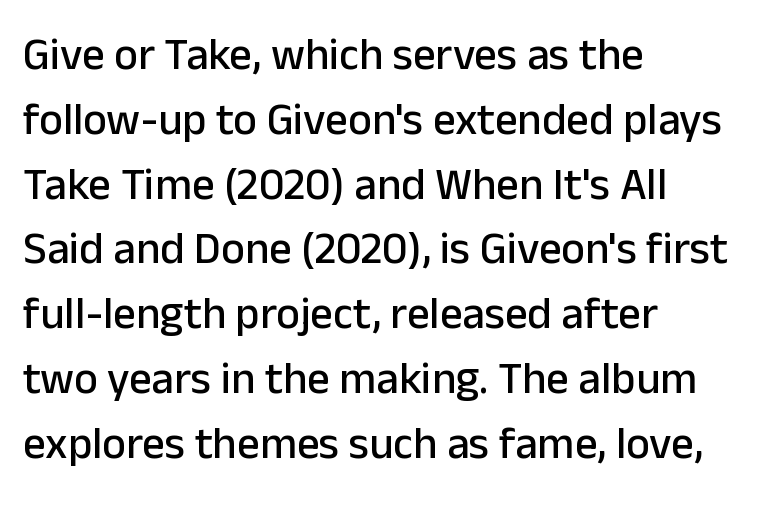
These lines are composed in type without serifs. Letter spacing: default. Lines of text with bare space underneath. A classic flush-left, rag-right setting is used for this passage.
